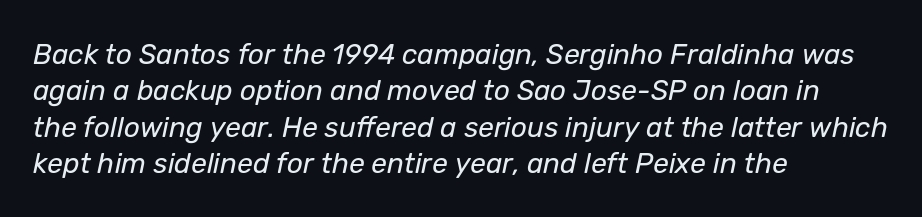
Q: Is the text bold? A: No.
Q: Is the text italic (slanted)? A: Yes, it leans right by about 12 degrees.
Q: Is the text underlined? A: No.
Q: How is the paragraph aligned? A: Left-aligned.
Q: Is the spacing between letters normal or unusually wide? A: Normal.
Q: Is the spacing between lines tight, normal or loose? A: Normal.
Q: Width (condensed, normal, or wide)? A: Normal.
Q: Stroke contrast? A: Low.
Q: x-height? A: Medium.
Q: Monospaced? A: No.
